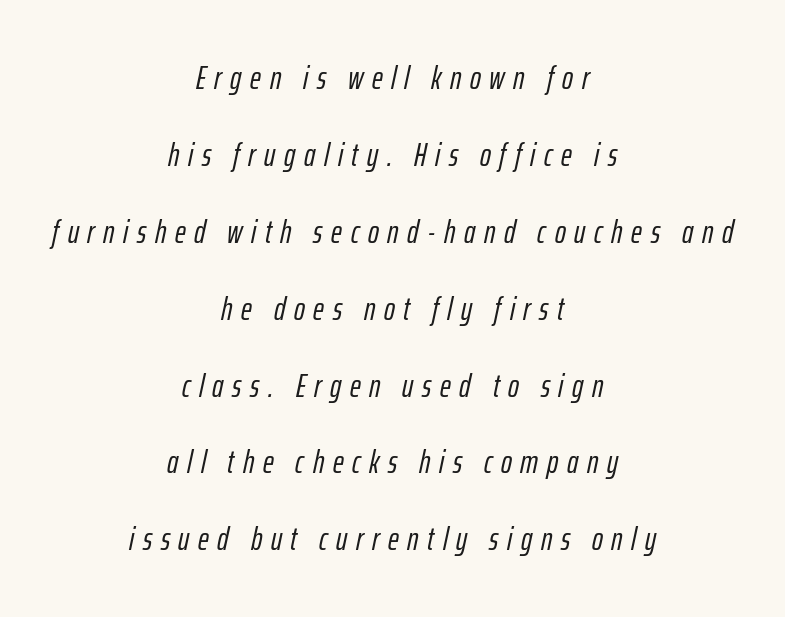
Which margin do the lines hug? Neither — every line sits in the middle. Style check: oblique. This rendering features lettering with no underline. What's the leading like? Stretched, with rows far apart.
